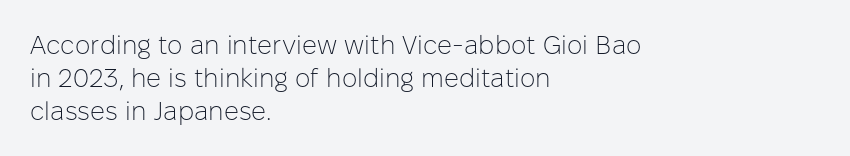
{"italic": "no", "bold": "no", "underline": "no", "align": "left", "line_spacing": "normal", "line_spacing_ratio": 1.27, "letter_spacing": "normal", "letter_spacing_em": 0.0, "glyph_px": 26}
